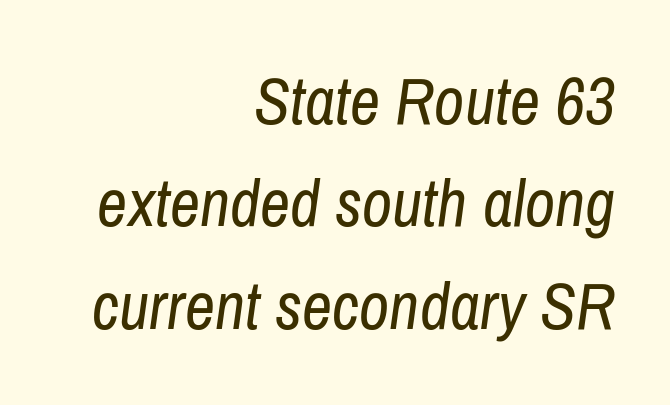
{"italic": "yes", "lean": "right", "slant_degrees": 8, "bold": "no", "weight": "regular", "width": "condensed", "stroke_contrast": "low", "x_height": "medium", "monospaced": "no", "underline": "no", "align": "right", "line_spacing": "normal", "line_spacing_ratio": 1.55, "letter_spacing": "normal", "letter_spacing_em": 0.0, "glyph_px": 66}
